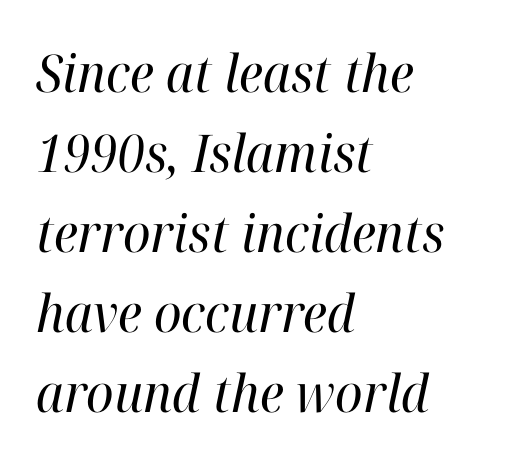
Look at the tracking — it's just the regular setting, nothing added. This rendering uses left alignment, leaving the right contour irregular. Note: serifs present on the glyphs. A typesetter would call this leading conventional body-copy spacing.
